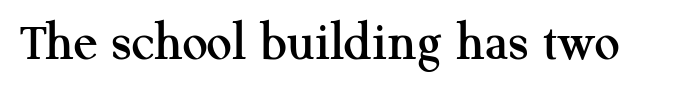
Little horizontal feet cap the strokes, marking this as serif type. Characters follow at the spacing the type designer built in. Tall strokes in this sample are plumb rather than angled. Think of a printed novel: that variable character pitch is what you see here.
